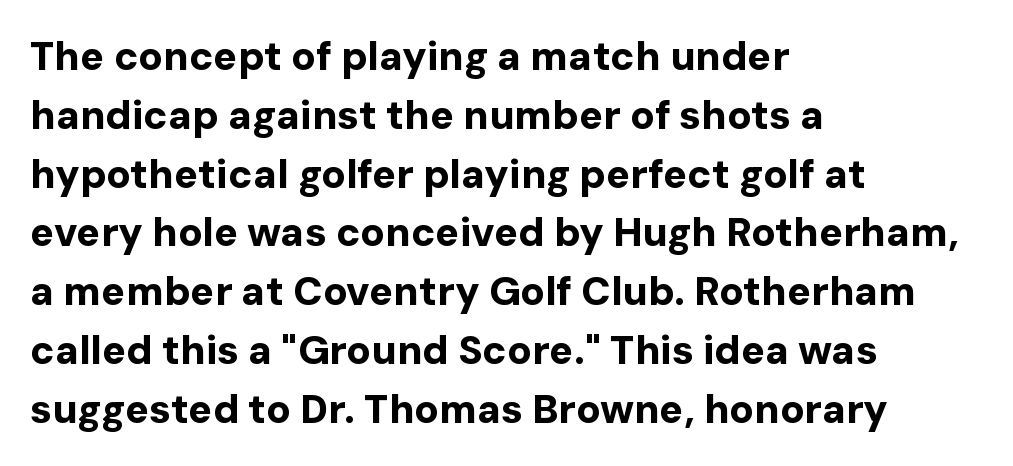
Q: Is the text bold? A: Yes.
Q: Is the text italic (slanted)? A: No, it is upright.
Q: Is the typeface a serif or a sans-serif typeface? A: Sans-serif.
Q: Is the text underlined? A: No.
Q: How is the paragraph aligned? A: Left-aligned.
Q: Is the spacing between letters normal or unusually wide? A: Normal.
Q: Is the spacing between lines tight, normal or loose? A: Normal.
Q: Width (condensed, normal, or wide)? A: Normal.
Q: Stroke contrast? A: Low.
Q: x-height? A: Medium.
Q: Monospaced? A: No.
